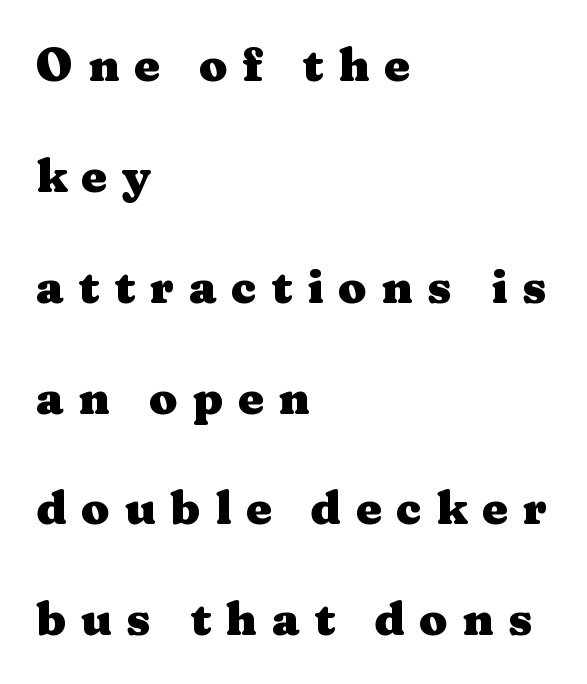
Q: Is the text bold? A: Yes.
Q: Is the text italic (slanted)? A: No, it is upright.
Q: Is the typeface a serif or a sans-serif typeface? A: Serif.
Q: Is the text underlined? A: No.
Q: How is the paragraph aligned? A: Left-aligned.
Q: Is the spacing between letters normal or unusually wide? A: Unusually wide.
Q: Is the spacing between lines tight, normal or loose? A: Loose.
Q: Width (condensed, normal, or wide)? A: Wide.
Q: Stroke contrast? A: Medium.
Q: x-height? A: Medium.
Q: Monospaced? A: No.
